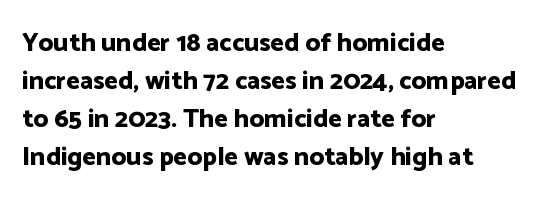
Horizontal alignment here is leftward, the default for most running prose. Nothing unusual about the tracking: characters are spaced as the font intends. Students, observe: this is what conventionally led text looks like. Does the lettering tilt? It doesn't — this is upright.
